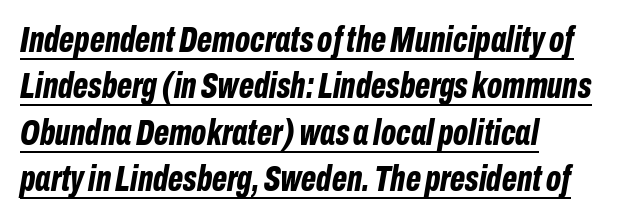
Q: Is the text bold? A: Yes.
Q: Is the text italic (slanted)? A: Yes, it leans right by about 10 degrees.
Q: Is the text underlined? A: Yes.
Q: How is the paragraph aligned? A: Left-aligned.
Q: Is the spacing between letters normal or unusually wide? A: Normal.
Q: Is the spacing between lines tight, normal or loose? A: Normal.
Q: Width (condensed, normal, or wide)? A: Condensed.
Q: Stroke contrast? A: Low.
Q: x-height? A: Medium.
Q: Monospaced? A: No.
